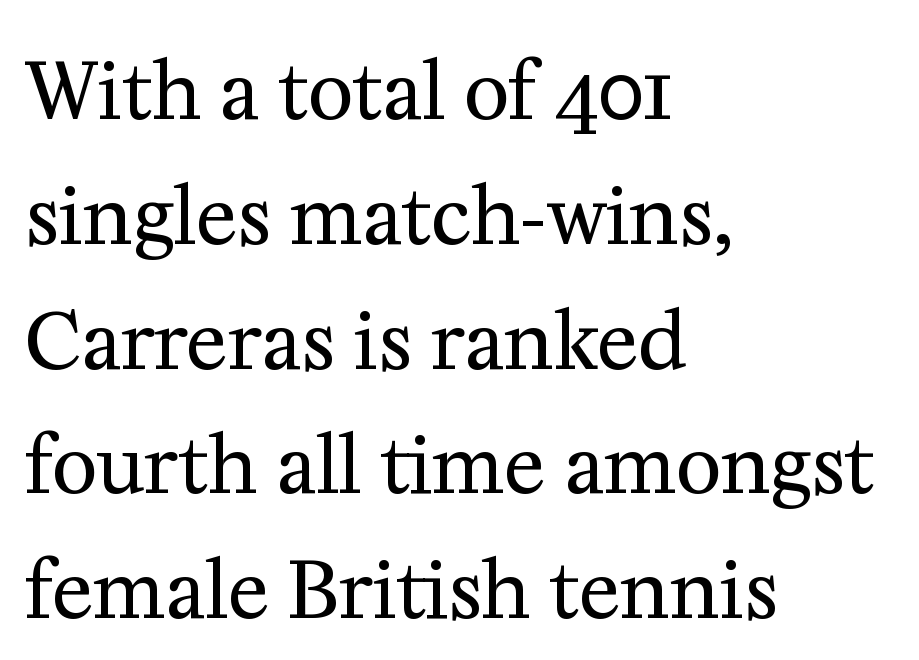
Q: Is the text bold? A: No.
Q: Is the text italic (slanted)? A: No, it is upright.
Q: Is the typeface a serif or a sans-serif typeface? A: Serif.
Q: Is the text underlined? A: No.
Q: How is the paragraph aligned? A: Left-aligned.
Q: Is the spacing between letters normal or unusually wide? A: Normal.
Q: Is the spacing between lines tight, normal or loose? A: Normal.
Q: Width (condensed, normal, or wide)? A: Normal.
Q: Stroke contrast? A: Medium.
Q: x-height? A: Medium.
Q: Monospaced? A: No.
